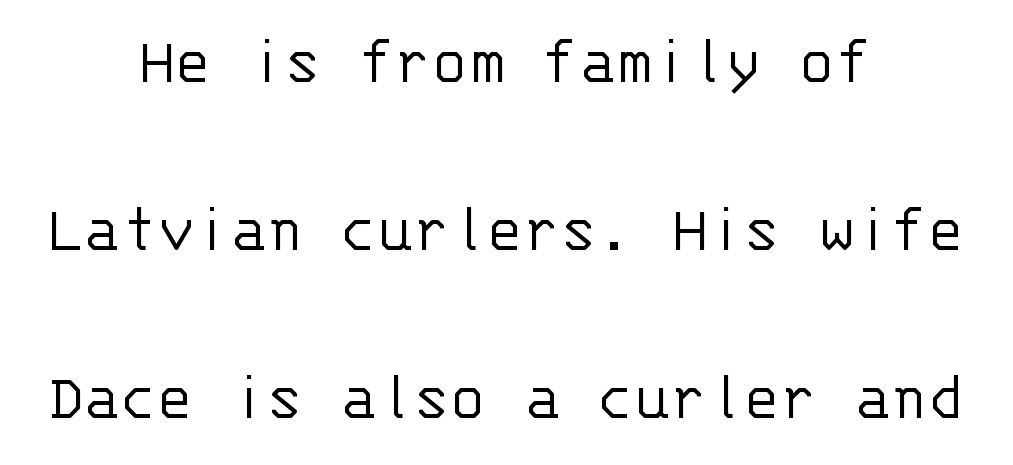
The image shows 68 px light sans-serif type, upright, monospaced; set centered, loose line spacing (2.47x), normal letter spacing, not underlined; low stroke contrast and a large x-height.
